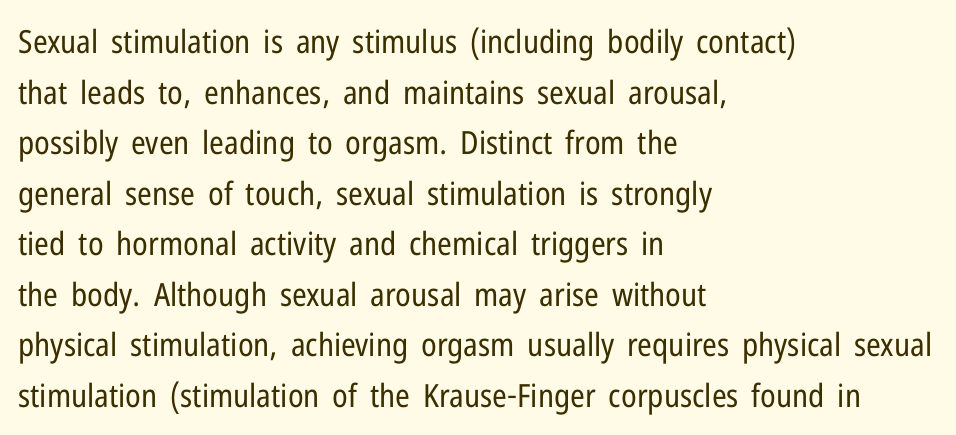
{"serif": "no", "italic": "no", "bold": "no", "weight": "regular", "width": "condensed", "stroke_contrast": "low", "x_height": "medium", "monospaced": "no", "underline": "no", "align": "left", "line_spacing": "normal", "line_spacing_ratio": 1.58, "letter_spacing": "normal", "letter_spacing_em": 0.0, "glyph_px": 32}
